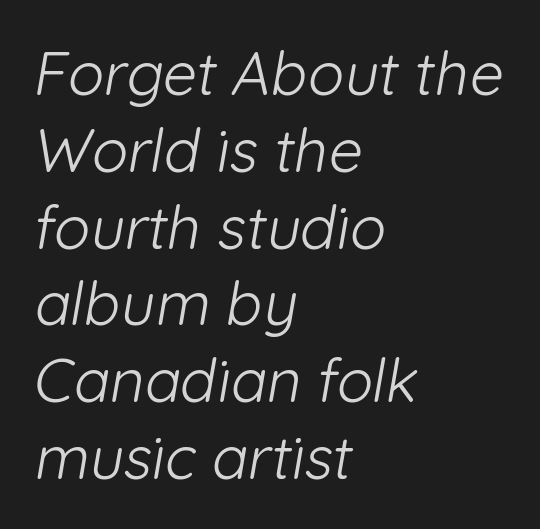
The image shows 60 px light sans-serif type; set left-aligned, normal line spacing (1.28x), normal letter spacing, not underlined; low stroke contrast and a medium x-height.
